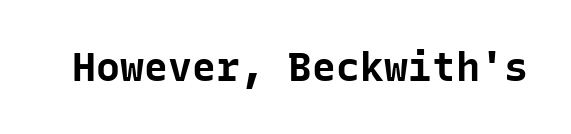
Spacing verdict: monospaced, one width for all characters. The rendering keeps characters at their native spacing. The font family rendered here belongs to the sans-serif group. Stroke thickness is high; the sample reads as a true bold.
